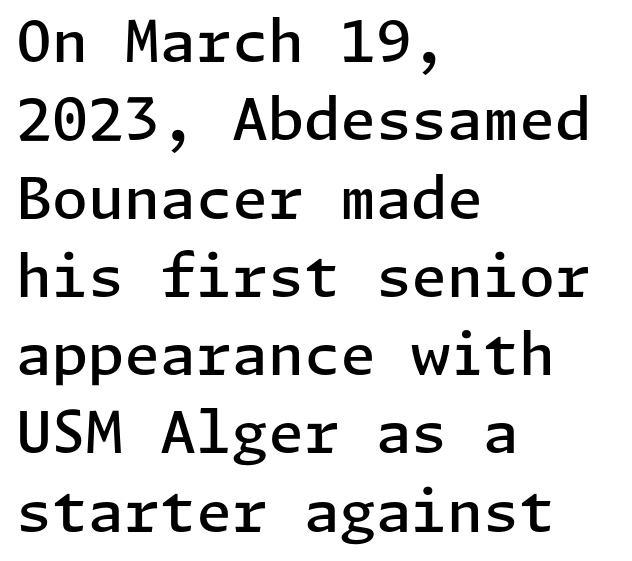
The image shows 58 px semibold sans-serif type, upright; set left-aligned, normal line spacing (1.35x), normal letter spacing, not underlined; low stroke contrast and a medium x-height.
